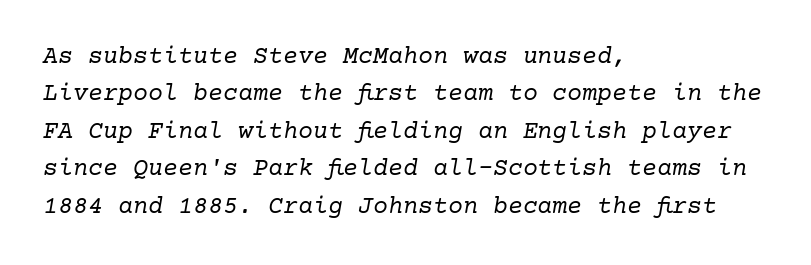
{"italic": "yes", "lean": "right", "slant_degrees": 10, "bold": "no", "underline": "no", "align": "left", "line_spacing": "normal", "line_spacing_ratio": 1.5, "letter_spacing": "normal", "letter_spacing_em": 0.0, "glyph_px": 25}
